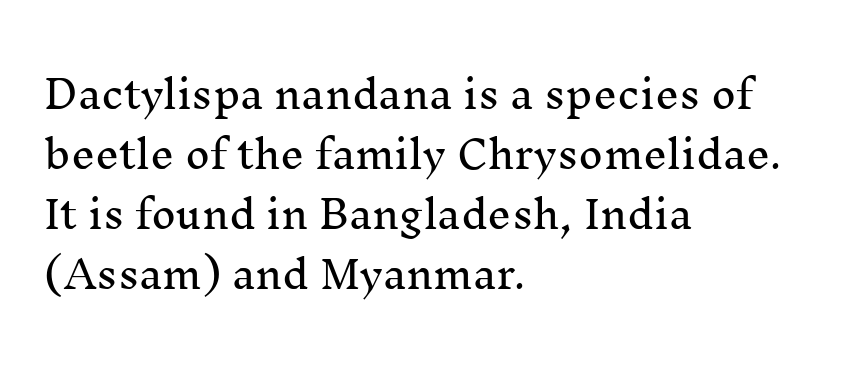
The image shows 38 px serif type, upright; set left-aligned, normal line spacing (1.58x), normal letter spacing, not underlined; medium stroke contrast and a medium x-height.
